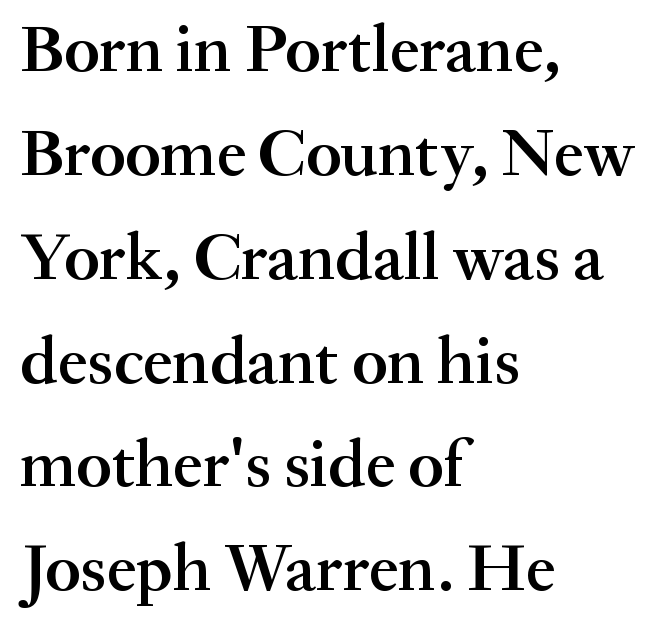
The baseline area is clear. Does the type have serifs? Yes, each stem ends in a small foot. Summary of weight: moderately heavy, a semibold. It's the straight-up-and-down kind of type. The face used here is proportionally spaced, like ordinary book or web type. Here the glyphs are tracked normally, forming tight word shapes.
